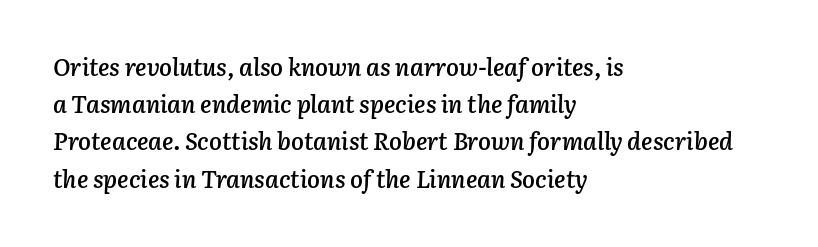
The image shows 24 px text type, italic (leaning right); set left-aligned, normal line spacing (1.55x), normal letter spacing, not underlined.
